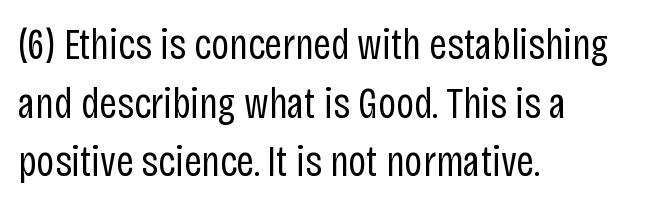
Q: Is the text bold? A: No.
Q: Is the text italic (slanted)? A: No, it is upright.
Q: Is the typeface a serif or a sans-serif typeface? A: Sans-serif.
Q: Is the text underlined? A: No.
Q: How is the paragraph aligned? A: Left-aligned.
Q: Is the spacing between letters normal or unusually wide? A: Normal.
Q: Is the spacing between lines tight, normal or loose? A: Normal.
Q: Width (condensed, normal, or wide)? A: Condensed.
Q: Stroke contrast? A: Low.
Q: x-height? A: Large.
Q: Monospaced? A: No.
